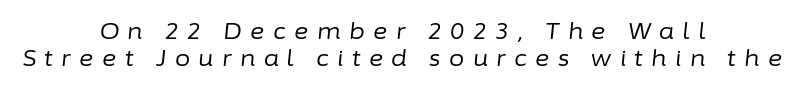
{"italic": "yes", "lean": "right", "slant_degrees": 6, "bold": "no", "underline": "no", "align": "center", "line_spacing": "normal", "line_spacing_ratio": 1.25, "letter_spacing": "wide", "letter_spacing_em": 0.38, "glyph_px": 22}
